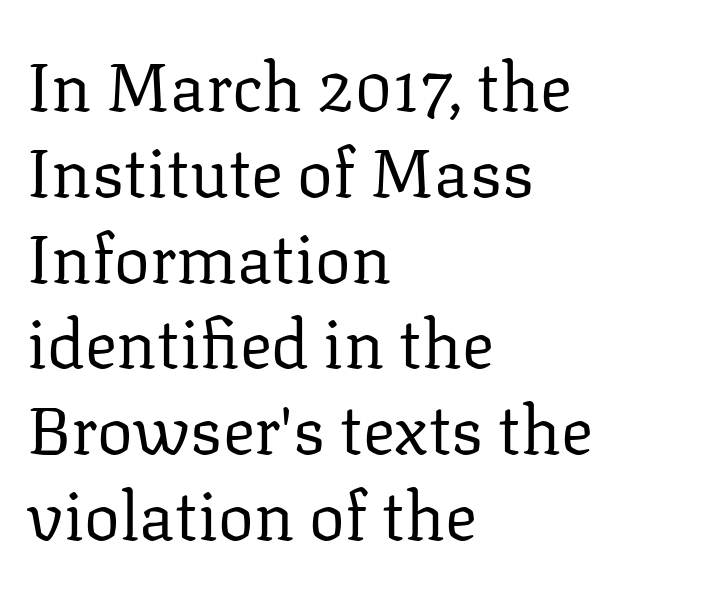
{"serif": "yes", "italic": "no", "bold": "no", "weight": "regular", "width": "normal", "stroke_contrast": "low", "x_height": "medium", "monospaced": "no", "underline": "no", "align": "left", "line_spacing": "normal", "line_spacing_ratio": 1.28, "letter_spacing": "normal", "letter_spacing_em": 0.0, "glyph_px": 67}
